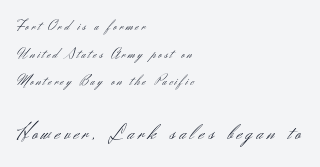
The image shows 22 px text type; set left-aligned, loose line spacing (1.98x), unusually wide letter spacing (+0.2 em), not underlined; the second (bottom) block is 1.57x larger.
